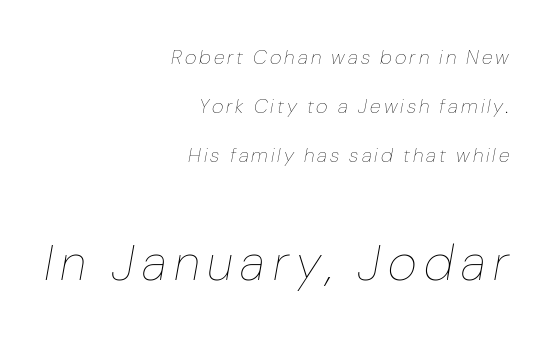
The letters look calm and open, with moderate or lighter stems. Baseline-to-baseline distance is far greater than the letter height. Block two is the big one; block one sits smaller above it. The rendering uses natural spacing where letterforms have individual widths.
